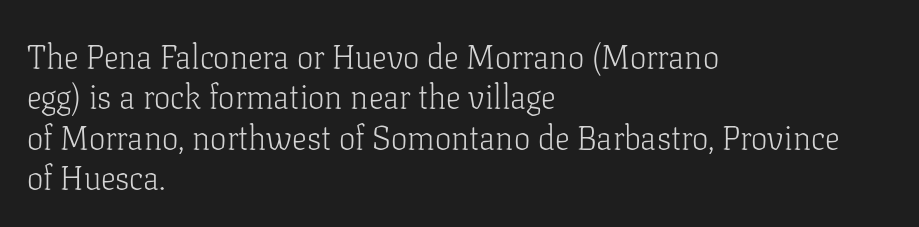
The image shows 33 px light serif type, upright; set left-aligned, line spacing 1.22x, normal letter spacing, not underlined; low stroke contrast and a medium x-height.
